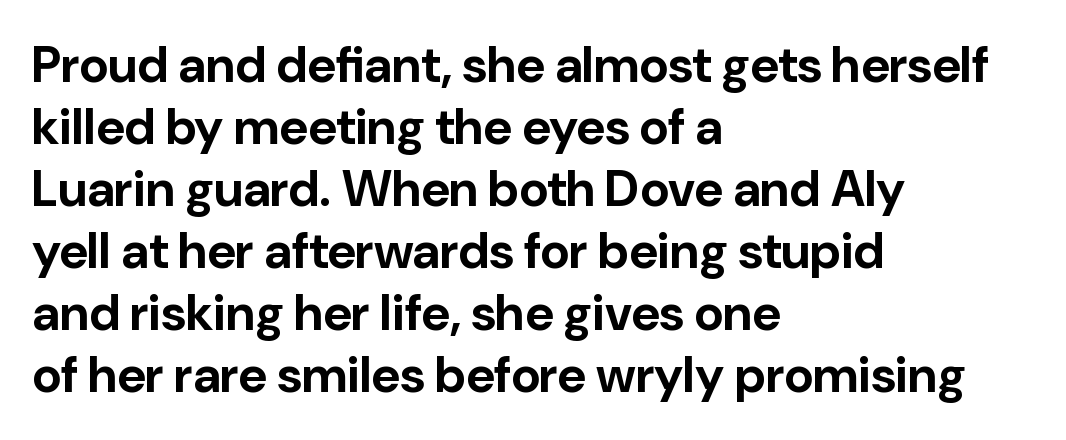
Typographic density is high because the face is bold. A clean baseline with only descenders dipping below it. The text was rendered using a sans face with plain stroke endings. Standard letterfit; no display-style spreading of the glyphs. The face used here is proportionally spaced, like ordinary book or web type.
